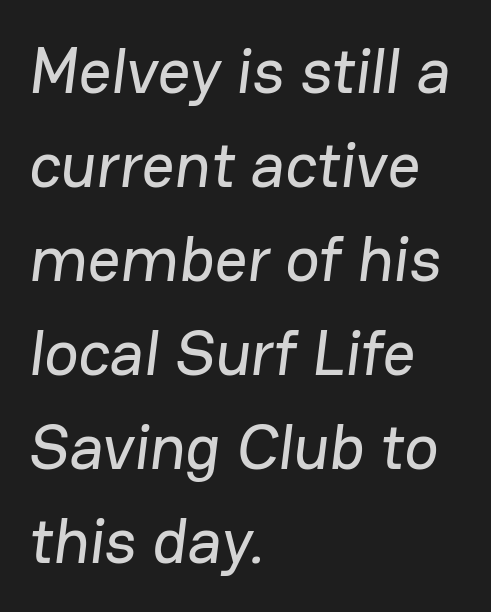
The image shows 64 px sans-serif type; set left-aligned, normal line spacing (1.47x), normal letter spacing, not underlined; low stroke contrast and a medium x-height.
